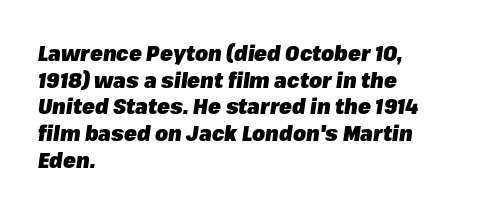
{"italic": "yes", "lean": "right", "slant_degrees": 8, "bold": "yes", "underline": "no", "align": "left", "line_spacing": "normal", "line_spacing_ratio": 1.27, "letter_spacing": "normal", "letter_spacing_em": 0.0, "glyph_px": 21}
